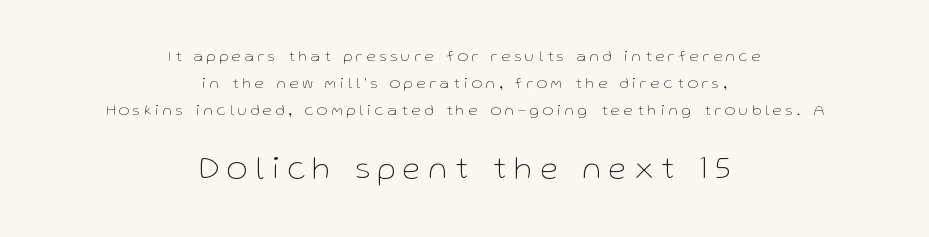
Q: Is the text bold? A: No.
Q: Is the text italic (slanted)? A: No, it is upright.
Q: Is the typeface a serif or a sans-serif typeface? A: Sans-serif.
Q: Is the text underlined? A: No.
Q: How is the paragraph aligned? A: Centered.
Q: Is the spacing between letters normal or unusually wide? A: Unusually wide.
Q: Is the spacing between lines tight, normal or loose? A: Normal.
Q: Which block of text is set in a larger size, the first (top) or the second (bottom)? A: The second (bottom) one.
Q: Width (condensed, normal, or wide)? A: Normal.
Q: Stroke contrast? A: Low.
Q: x-height? A: Medium.
Q: Monospaced? A: No.
